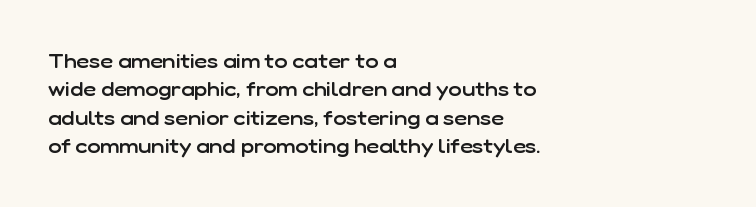
The strokes are fattened partway — semibold, not bold. The typesetter chose a ragged-right arrangement here. The letters sit at their default tracking, neither squeezed nor spread. If you measured baseline to baseline, you'd find a middling distance. The font's upright variant was chosen for this text.
